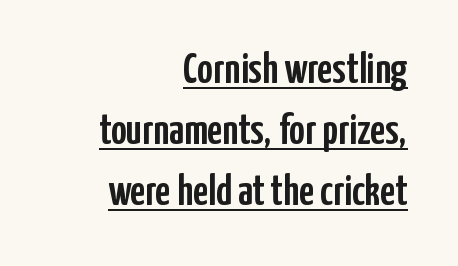
Stroke terminals: plain, sans-serif. These lines keep a tight, regular rhythm from letter to letter. Check the space under the baseline: a stroke is drawn there. Characters remain perfectly vertical along every line.
